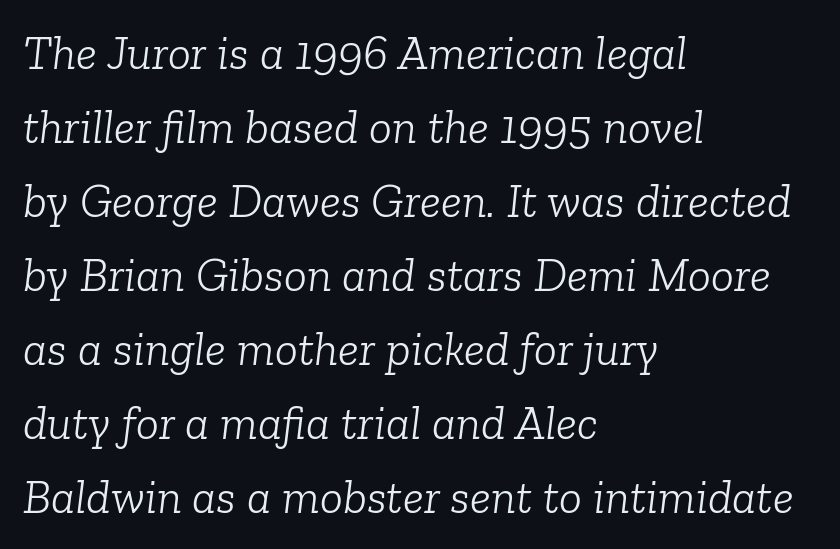
Q: Is the text bold? A: No.
Q: Is the text italic (slanted)? A: Yes, it leans right by about 6 degrees.
Q: Is the typeface a serif or a sans-serif typeface? A: Serif.
Q: Is the text underlined? A: No.
Q: How is the paragraph aligned? A: Left-aligned.
Q: Is the spacing between letters normal or unusually wide? A: Normal.
Q: Is the spacing between lines tight, normal or loose? A: Normal.
Q: Width (condensed, normal, or wide)? A: Normal.
Q: Stroke contrast? A: Low.
Q: x-height? A: Medium.
Q: Monospaced? A: No.
